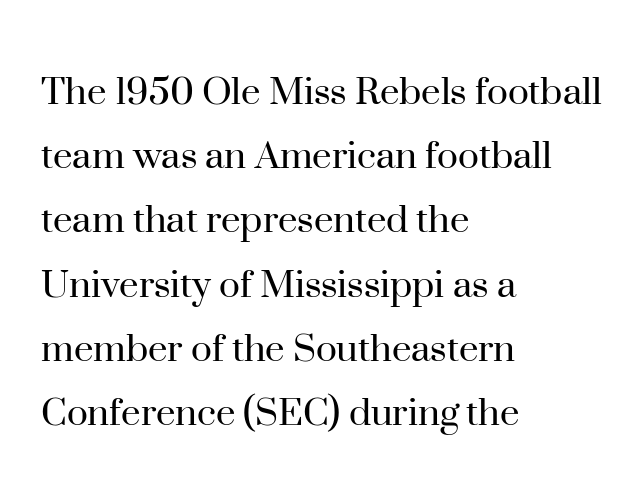
Q: Is the text bold? A: No.
Q: Is the text italic (slanted)? A: No, it is upright.
Q: Is the typeface a serif or a sans-serif typeface? A: Serif.
Q: Is the text underlined? A: No.
Q: How is the paragraph aligned? A: Left-aligned.
Q: Is the spacing between letters normal or unusually wide? A: Normal.
Q: Is the spacing between lines tight, normal or loose? A: Normal.
Q: Width (condensed, normal, or wide)? A: Normal.
Q: Stroke contrast? A: High.
Q: x-height? A: Small.
Q: Monospaced? A: No.
